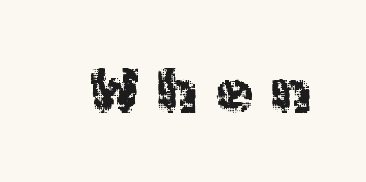
The tracking jumps out immediately: characters are airy and widely separated. These lines are composed in type without serifs. The lettering holds an erect, upright posture throughout. The strip under each line holds only bare page. Is this a fixed-width face? No — the glyphs have proportional, varying widths.
